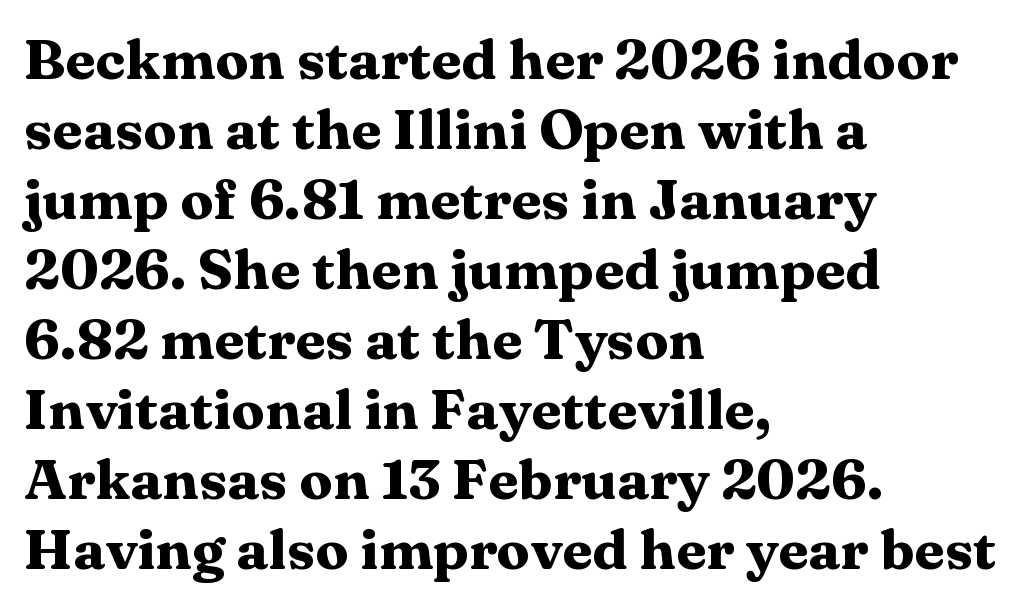
A typesetter would call this zero additional tracking. One-word summary of the alignment: left. Spacing verdict: proportional, widths tailored to each character. The letters stand upright; this is a roman face. The type family on display is of the serif kind. Glance below the letters and you will spot only blank space.
